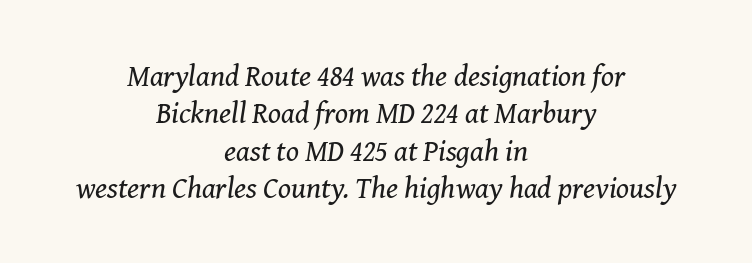
{"serif": "yes", "italic": "yes", "lean": "right", "slant_degrees": 8, "bold": "no", "weight": "regular", "width": "normal", "stroke_contrast": "medium", "x_height": "medium", "monospaced": "no", "underline": "no", "align": "center", "line_spacing": "normal", "line_spacing_ratio": 1.25, "letter_spacing": "normal", "letter_spacing_em": 0.0, "glyph_px": 30}
